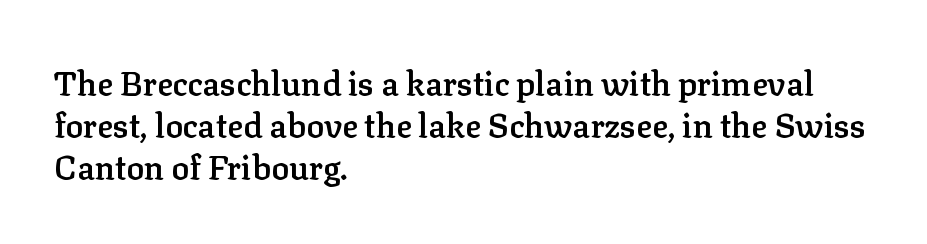
Q: Is the text bold? A: Semi-bold.
Q: Is the text italic (slanted)? A: No, it is upright.
Q: Is the typeface a serif or a sans-serif typeface? A: Serif.
Q: Is the text underlined? A: No.
Q: How is the paragraph aligned? A: Left-aligned.
Q: Is the spacing between letters normal or unusually wide? A: Normal.
Q: Is the spacing between lines tight, normal or loose? A: Normal.
Q: Width (condensed, normal, or wide)? A: Normal.
Q: Stroke contrast? A: Low.
Q: x-height? A: Medium.
Q: Monospaced? A: No.
